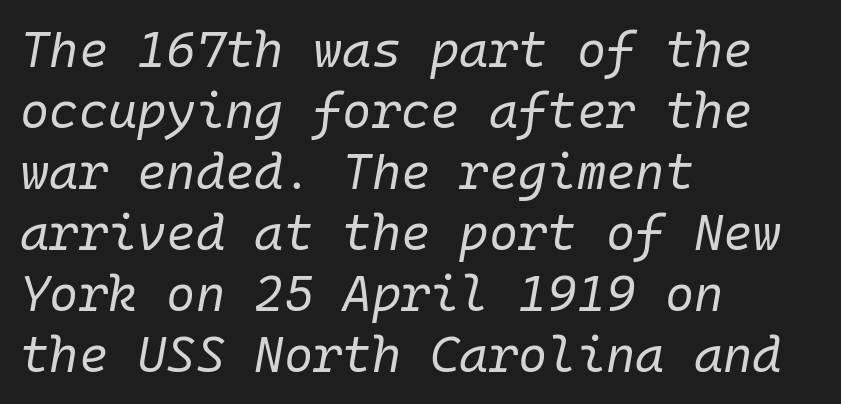
The image shows 50 px regular-weight type, italic (leaning right), monospaced; set left-aligned, line spacing 1.22x, normal letter spacing, not underlined; low stroke contrast and a medium x-height.
